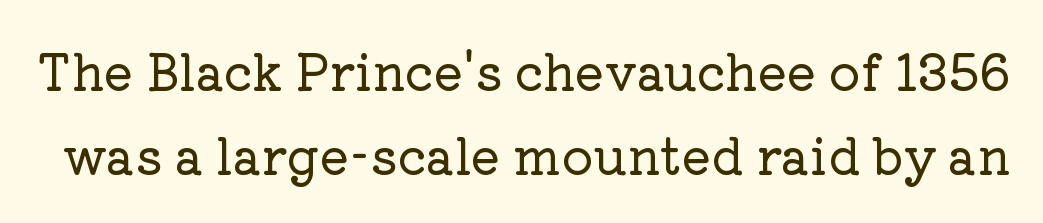
Q: Is the text italic (slanted)? A: No, it is upright.
Q: Is the typeface a serif or a sans-serif typeface? A: Serif.
Q: Is the text underlined? A: No.
Q: Is the spacing between letters normal or unusually wide? A: Normal.
Q: Width (condensed, normal, or wide)? A: Normal.
Q: Stroke contrast? A: Low.
Q: x-height? A: Medium.
Q: Monospaced? A: No.
